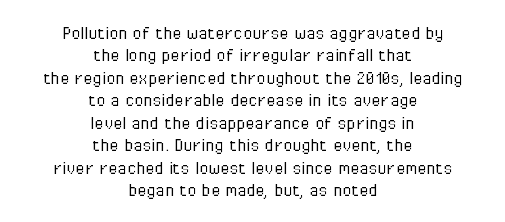
The image shows 21 px text type, upright; set centered, tight line spacing (1.07x), normal letter spacing, not underlined.
